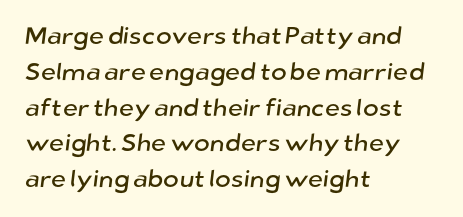
{"underline": "no", "align": "left", "line_spacing": "normal", "line_spacing_ratio": 1.49, "letter_spacing": "normal", "letter_spacing_em": 0.0, "glyph_px": 24}
